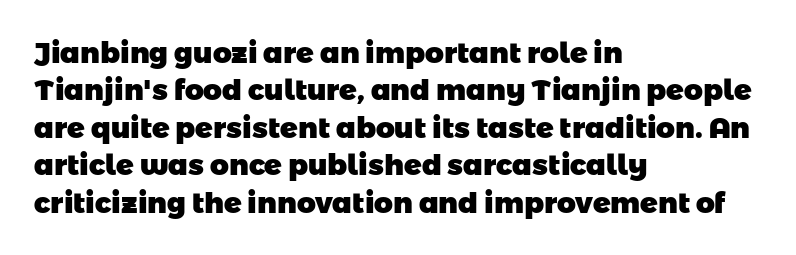
The image shows 29 px heavy sans-serif type; set left-aligned, normal line spacing (1.29x), normal letter spacing, not underlined; low stroke contrast and a medium x-height.
